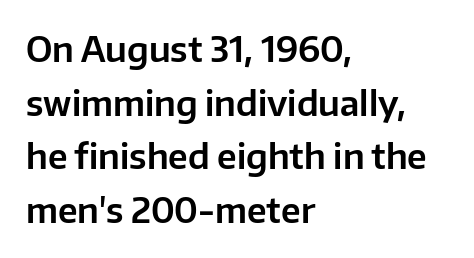
Q: Is the text italic (slanted)? A: No, it is upright.
Q: Is the typeface a serif or a sans-serif typeface? A: Sans-serif.
Q: Is the text underlined? A: No.
Q: How is the paragraph aligned? A: Left-aligned.
Q: Is the spacing between letters normal or unusually wide? A: Normal.
Q: Is the spacing between lines tight, normal or loose? A: Normal.
Q: Width (condensed, normal, or wide)? A: Normal.
Q: Stroke contrast? A: Low.
Q: x-height? A: Medium.
Q: Monospaced? A: No.
